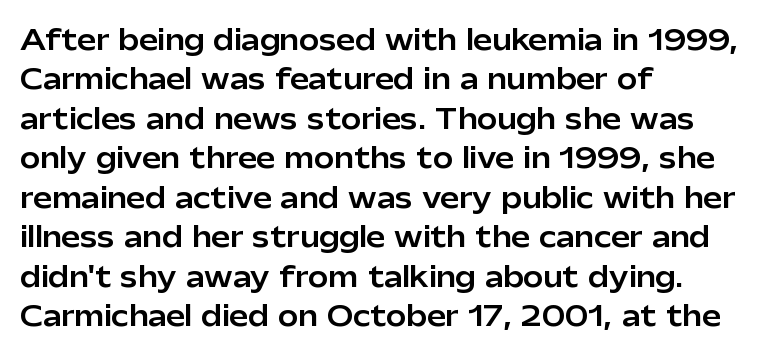
{"italic": "no", "underline": "no", "align": "left", "line_spacing": "normal", "line_spacing_ratio": 1.46, "letter_spacing": "normal", "letter_spacing_em": 0.0, "glyph_px": 27}
